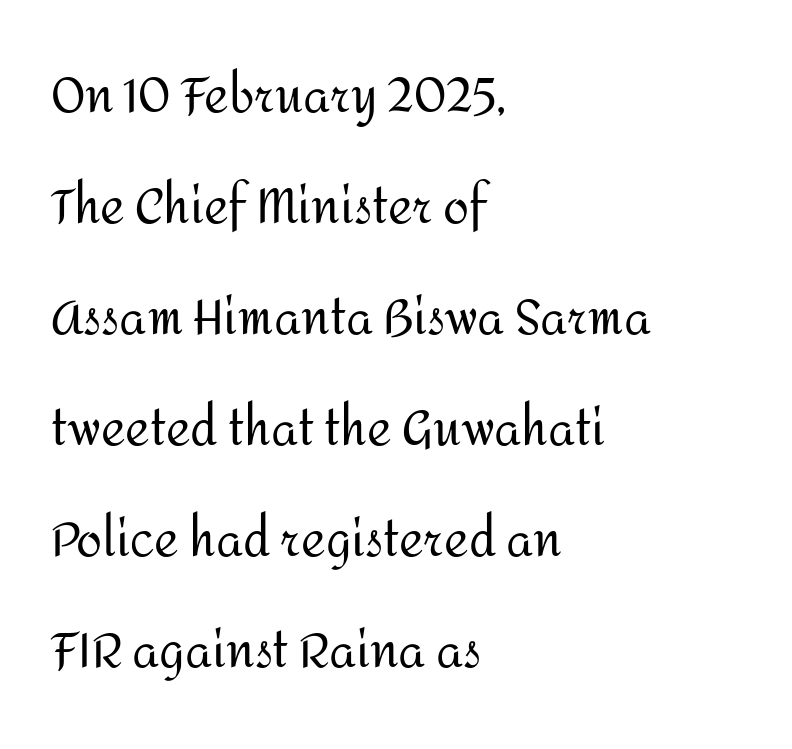
The image shows 47 px regular-weight sans-serif type, upright; set left-aligned, loose line spacing (2.36x), normal letter spacing, not underlined; medium stroke contrast and a medium x-height.
